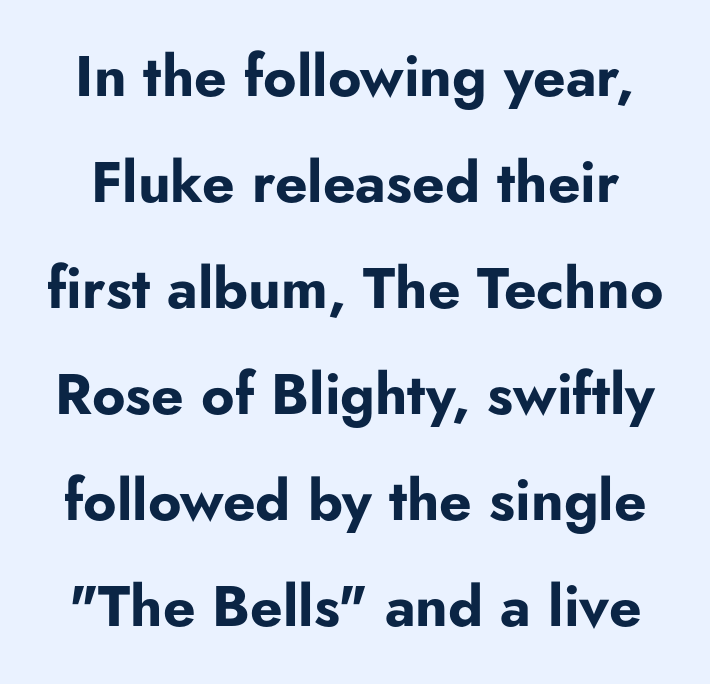
Q: Is the text bold? A: Yes.
Q: Is the text italic (slanted)? A: No, it is upright.
Q: Is the typeface a serif or a sans-serif typeface? A: Sans-serif.
Q: Is the text underlined? A: No.
Q: Is the spacing between letters normal or unusually wide? A: Normal.
Q: Width (condensed, normal, or wide)? A: Normal.
Q: Stroke contrast? A: Low.
Q: x-height? A: Small.
Q: Monospaced? A: No.
